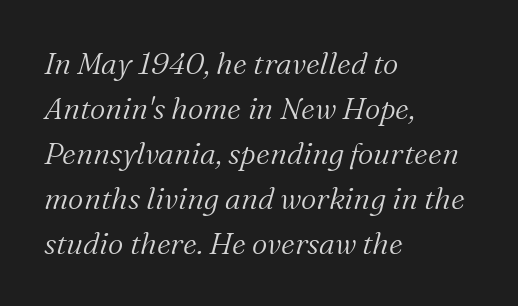
{"serif": "yes", "italic": "yes", "lean": "right", "slant_degrees": 16, "bold": "no", "weight": "light", "width": "normal", "stroke_contrast": "medium", "x_height": "medium", "monospaced": "no", "underline": "no", "align": "left", "line_spacing": "normal", "line_spacing_ratio": 1.5, "letter_spacing": "normal", "letter_spacing_em": 0.0, "glyph_px": 30}
